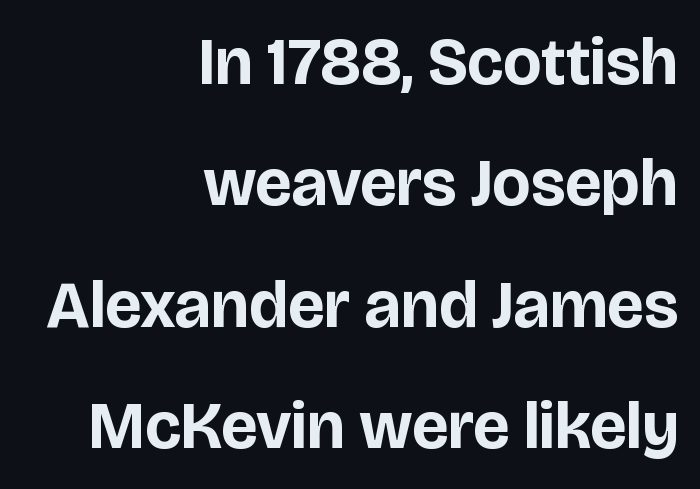
{"serif": "no", "italic": "no", "bold": "yes", "weight": "bold", "width": "normal", "stroke_contrast": "low", "x_height": "large", "monospaced": "no", "underline": "no", "align": "right", "line_spacing_ratio": 1.84, "letter_spacing": "normal", "letter_spacing_em": 0.0, "glyph_px": 66}
